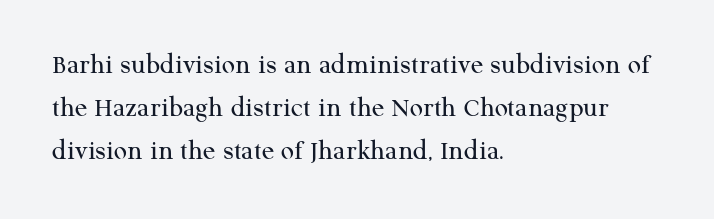
The image shows 29 px regular-weight serif type, upright; set left-aligned, normal line spacing (1.49x), normal letter spacing, not underlined; medium stroke contrast and a medium x-height.
